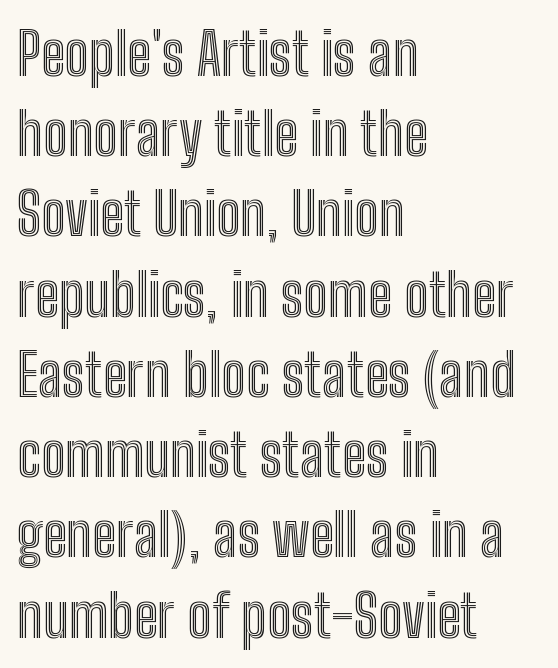
Q: Is the text italic (slanted)? A: No, it is upright.
Q: Is the text underlined? A: No.
Q: How is the paragraph aligned? A: Left-aligned.
Q: Is the spacing between letters normal or unusually wide? A: Normal.
Q: Is the spacing between lines tight, normal or loose? A: Normal.
Q: Width (condensed, normal, or wide)? A: Condensed.
Q: x-height? A: Medium.
Q: Monospaced? A: No.
